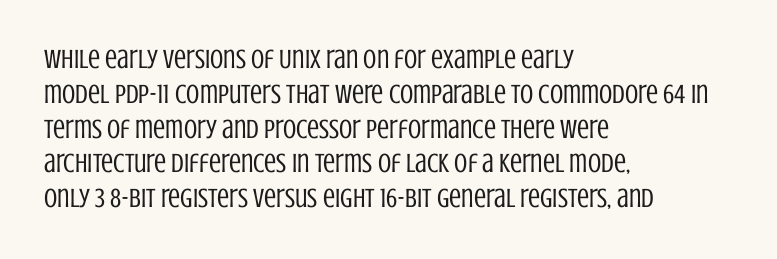
{"italic": "no", "bold": "no", "underline": "no", "align": "left", "line_spacing": "normal", "line_spacing_ratio": 1.29, "letter_spacing": "normal", "letter_spacing_em": 0.0, "glyph_px": 27}
